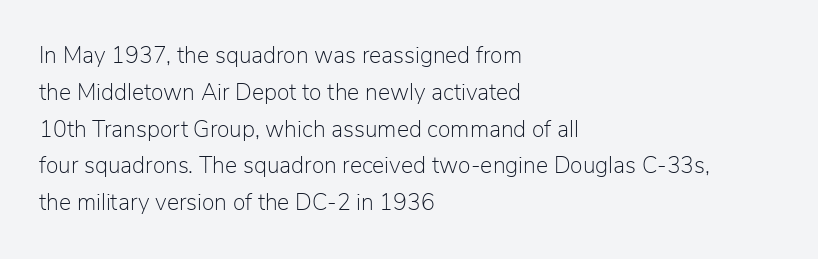
The rendering uses a moderate line-height, typical for paragraphs. The cut favours lightness, reaching ordinary text weight at its darkest. This is roman type, the default non-slanted kind. A student would call this left alignment; a typographer would say flush left, rag right. Honestly, there is no underline to notice here at all. The letterforms sit shoulder to shoulder at normal distance.
